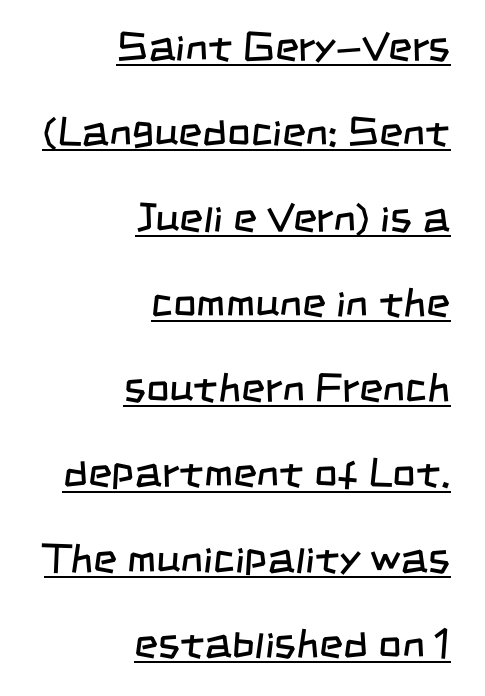
Q: Is the text bold? A: No.
Q: Is the typeface a serif or a sans-serif typeface? A: Sans-serif.
Q: Is the text underlined? A: Yes.
Q: How is the paragraph aligned? A: Right-aligned.
Q: Is the spacing between letters normal or unusually wide? A: Normal.
Q: Is the spacing between lines tight, normal or loose? A: Loose.
Q: Width (condensed, normal, or wide)? A: Condensed.
Q: Stroke contrast? A: Low.
Q: x-height? A: Large.
Q: Monospaced? A: No.
